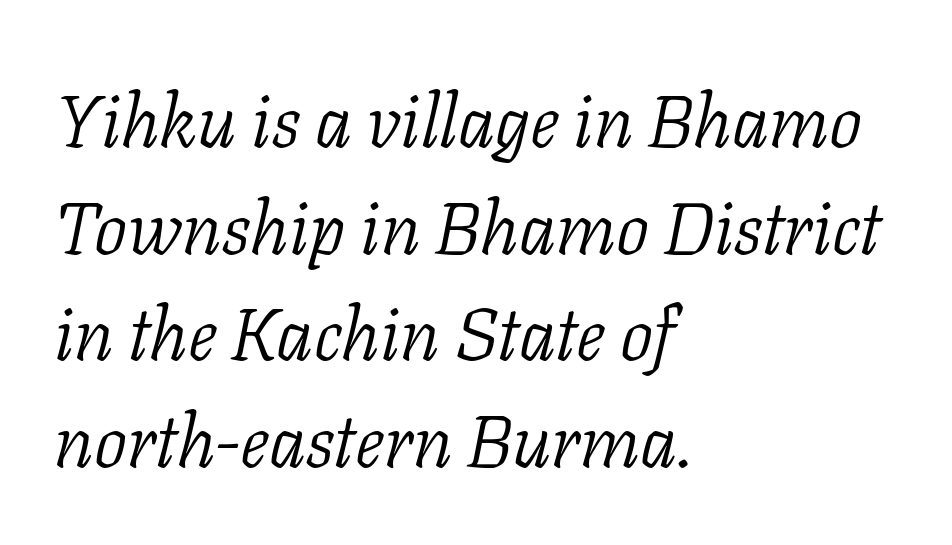
{"serif": "yes", "italic": "yes", "lean": "right", "slant_degrees": 11, "bold": "no", "weight": "light", "width": "normal", "stroke_contrast": "low", "x_height": "medium", "monospaced": "no", "underline": "no", "align": "left", "line_spacing": "normal", "line_spacing_ratio": 1.44, "letter_spacing": "normal", "letter_spacing_em": 0.0, "glyph_px": 74}
